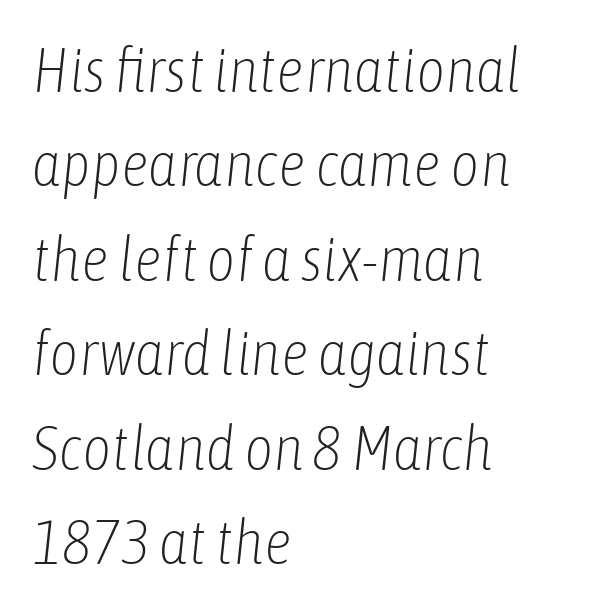
The image shows 63 px light, condensed type, italic (leaning right); set left-aligned, normal line spacing (1.5x), normal letter spacing, not underlined; low stroke contrast and a medium x-height.
